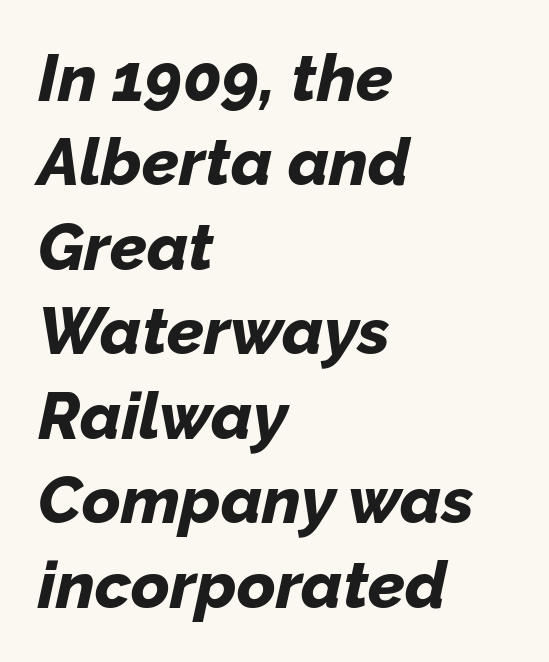
{"italic": "yes", "lean": "right", "slant_degrees": 12, "bold": "yes", "weight": "bold", "width": "normal", "stroke_contrast": "low", "x_height": "medium", "monospaced": "no", "underline": "no", "align": "left", "line_spacing": "normal", "line_spacing_ratio": 1.28, "letter_spacing": "normal", "letter_spacing_em": 0.0, "glyph_px": 66}
